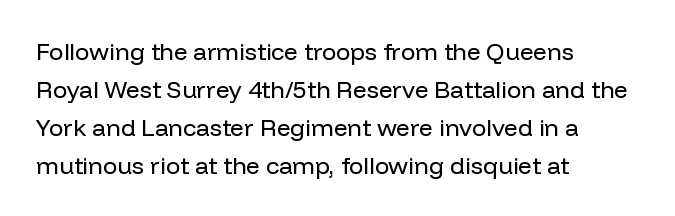
{"italic": "no", "bold": "no", "underline": "no", "align": "left", "line_spacing": "normal", "line_spacing_ratio": 1.58, "letter_spacing": "normal", "letter_spacing_em": 0.0, "glyph_px": 24}
